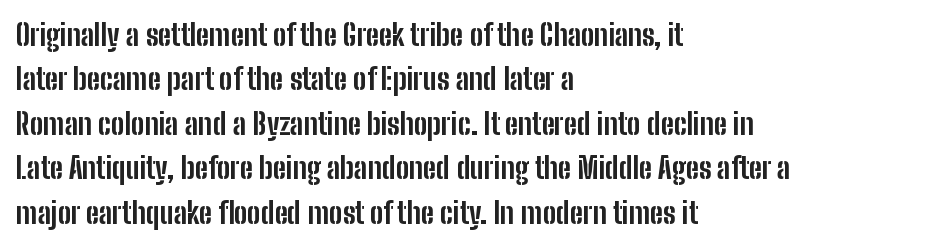
The letters are bold, with thick, heavy strokes. The passage shown has conventional tracking throughout. Line starts are locked; line ends wander. Evenly set lines give the paragraph a standard silhouette. Proportional: the letters do not fall into vertical columns. Any mark beneath the type? The region is blank.
